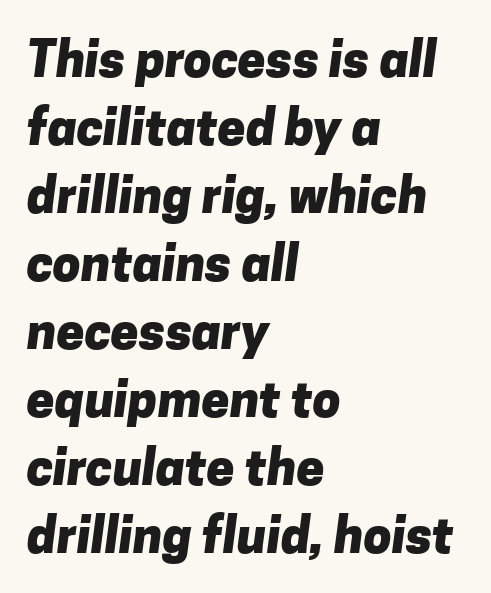
The paragraph has a hard left edge and a soft right edge. Regular leading. Glyph-to-glyph distance matches everyday printed text. Character widths vary here, with narrow letters taking less room than wide ones. Weight check: bold — yes, fully.
